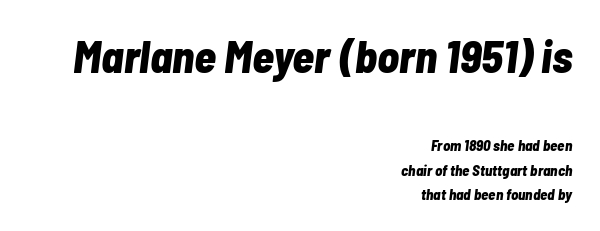
The image shows 45 px bold, condensed type, italic (leaning right); set right-aligned, normal line spacing (1.61x), normal letter spacing, not underlined; the first (top) block is 3.0x larger; low stroke contrast and a medium x-height.
